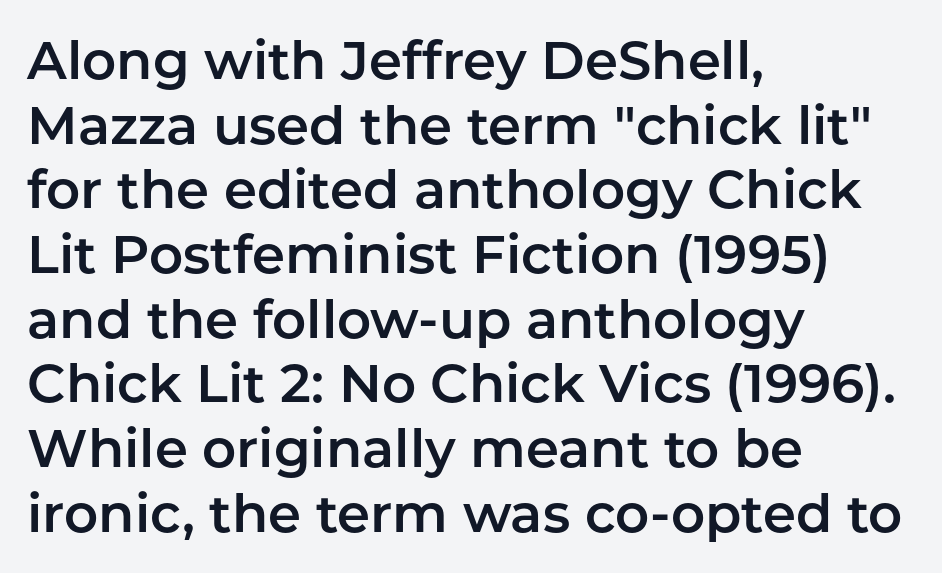
The image shows 53 px sans-serif type, upright; set left-aligned, line spacing 1.22x, normal letter spacing, not underlined; low stroke contrast and a medium x-height.
